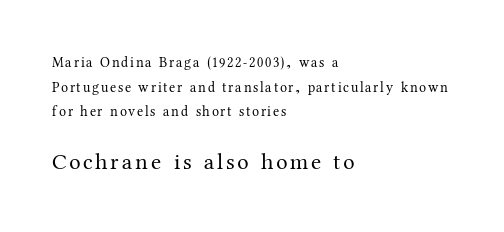
{"italic": "no", "bold": "no", "underline": "no", "align": "left", "line_spacing_ratio": 1.76, "larger_block": "second", "size_ratio": 1.64, "glyph_px": 23}
